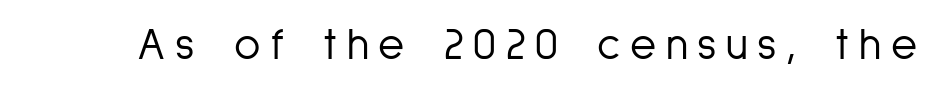
Substantial extra tracking has been applied to these lines. Each letter keeps its own natural width here, so spacing adapts to shape. The area under the type is left untouched. The weight tops out at a normal text grade. Does the lettering tilt? It doesn't — this is upright.
